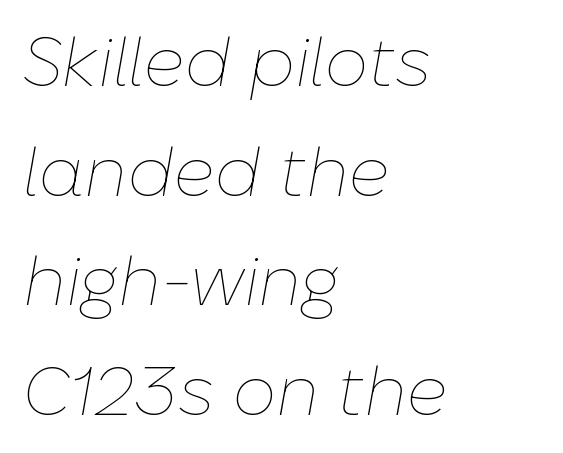
{"italic": "yes", "lean": "right", "slant_degrees": 10, "bold": "no", "weight": "thin", "width": "normal", "stroke_contrast": "low", "x_height": "medium", "monospaced": "no", "underline": "no", "align": "left", "line_spacing": "normal", "line_spacing_ratio": 1.59, "letter_spacing": "normal", "letter_spacing_em": 0.0, "glyph_px": 69}
